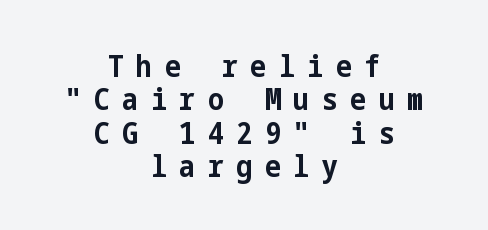
Q: Is the text bold? A: Yes.
Q: Is the text italic (slanted)? A: No, it is upright.
Q: Is the typeface a serif or a sans-serif typeface? A: Sans-serif.
Q: Is the text underlined? A: No.
Q: How is the paragraph aligned? A: Centered.
Q: Is the spacing between letters normal or unusually wide? A: Unusually wide.
Q: Is the spacing between lines tight, normal or loose? A: Tight.
Q: Width (condensed, normal, or wide)? A: Condensed.
Q: Stroke contrast? A: Low.
Q: x-height? A: Medium.
